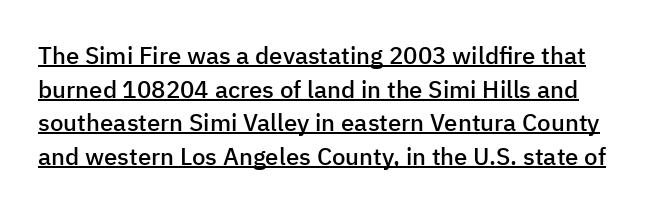
Q: Is the text bold? A: Semi-bold.
Q: Is the text italic (slanted)? A: No, it is upright.
Q: Is the text underlined? A: Yes.
Q: Is the spacing between letters normal or unusually wide? A: Normal.
Q: Is the spacing between lines tight, normal or loose? A: Normal.
